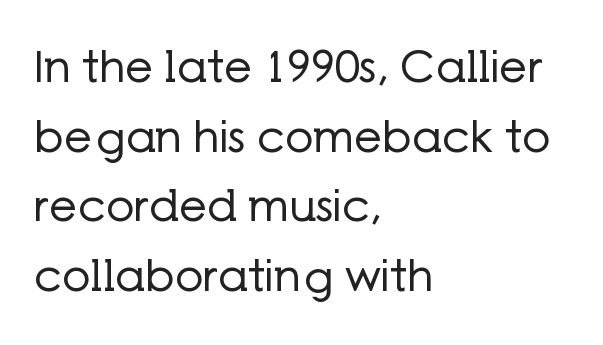
The image shows 44 px regular-weight sans-serif type, upright; set left-aligned, normal line spacing (1.58x), normal letter spacing, not underlined; low stroke contrast and a medium x-height.
